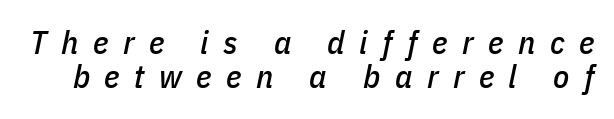
{"italic": "yes", "lean": "right", "slant_degrees": 11, "width": "condensed", "stroke_contrast": "low", "x_height": "medium", "monospaced": "no", "underline": "no", "line_spacing": "tight", "line_spacing_ratio": 1.04, "letter_spacing": "wide", "letter_spacing_em": 0.44, "glyph_px": 33}
